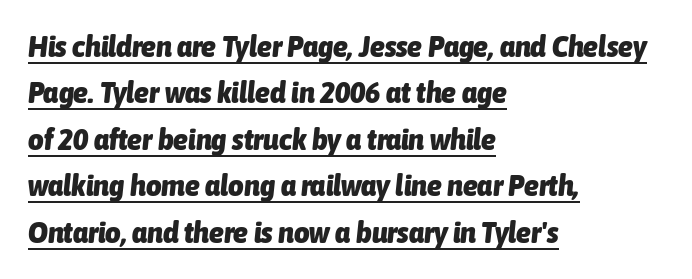
The image shows 30 px heavy, condensed type, italic (leaning right); set left-aligned, normal line spacing (1.55x), normal letter spacing, underlined; low stroke contrast and a medium x-height.
